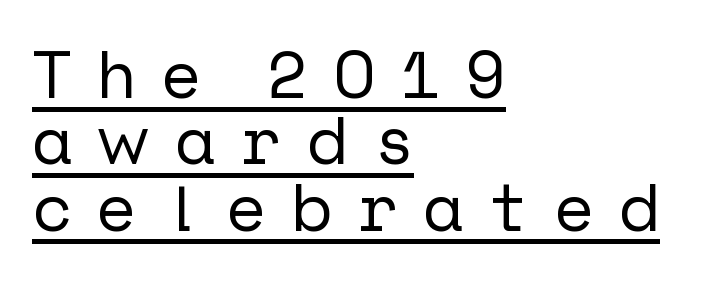
The image shows 67 px sans-serif type, upright; set left-aligned, tight line spacing (0.99x), unusually wide letter spacing (+0.38 em), underlined; low stroke contrast and a medium x-height.
